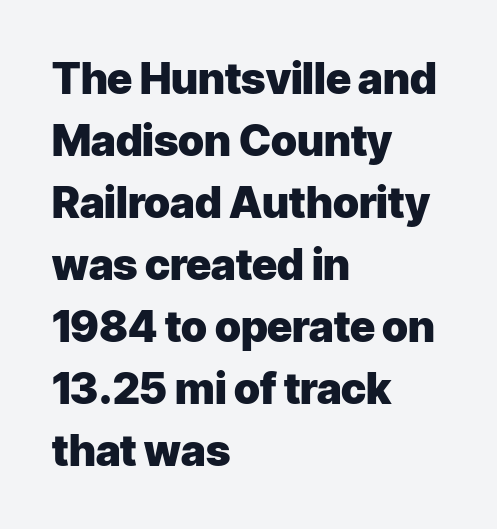
The gaps between neighbouring characters are ordinary and unremarkable. Italic: no, the glyphs are upright roman. Strong, thick strokes mark this as bold type. Normally led — the rows are evenly, conventionally spaced. The rendering uses natural spacing where letterforms have individual widths. These lines stack with their left ends in a neat column.
